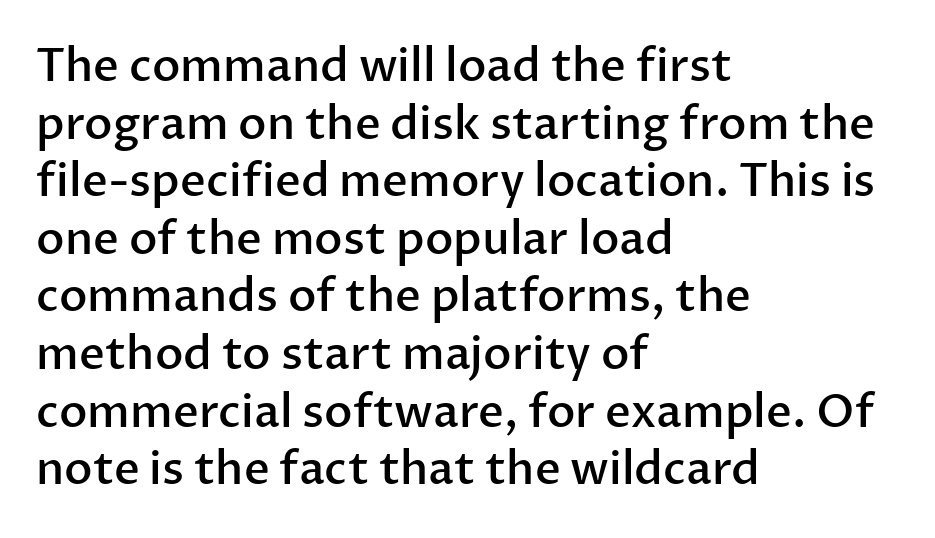
Summary of vertical rhythm: regular, with standard interline spacing. The zone under the glyphs is completely vacant. These lines are composed in type without serifs. Character widths vary here, with narrow letters taking less room than wide ones.
